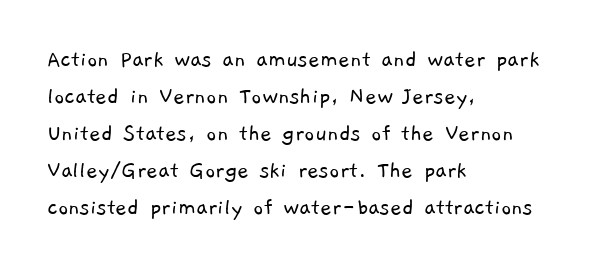
Layout note: lines flush left. You could call the tracking neutral — neither tight nor loose. Type without underlining. How would I describe the line gaps? Plain and ordinary. Bold? No — there's no thickening of the strokes.
